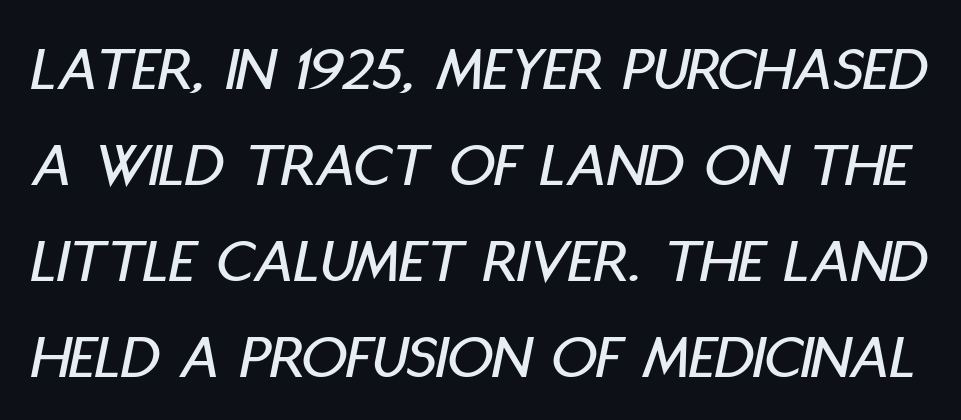
Q: Is the text italic (slanted)? A: Yes, it leans right by about 11 degrees.
Q: Is the text underlined? A: No.
Q: Is the spacing between letters normal or unusually wide? A: Normal.
Q: Is the spacing between lines tight, normal or loose? A: Normal.
Q: Width (condensed, normal, or wide)? A: Condensed.
Q: Stroke contrast? A: Low.
Q: x-height? A: Large.
Q: Monospaced? A: No.
